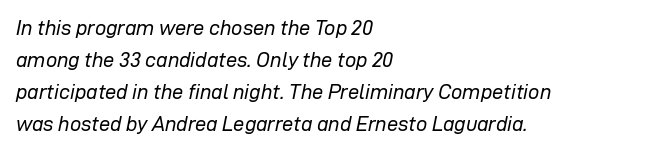
Looking at the ascenders, they clearly lean. Is the stroke heavy? The answer is a plain regular-or-lighter. Horizontally, the lines are justified to the leading edge only. The face used here is rendered with its standard letterfit. Baseline-to-baseline distance is the conventional proportion of letter height. Honestly, there is no underline to notice here at all.
